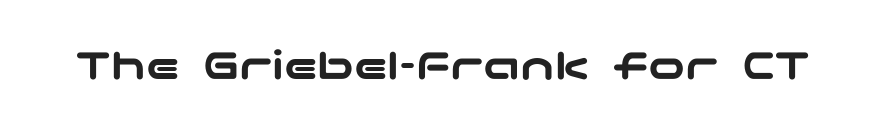
The image shows 46 px wide sans-serif type, upright; set normal letter spacing, not underlined; low stroke contrast and a medium x-height.
